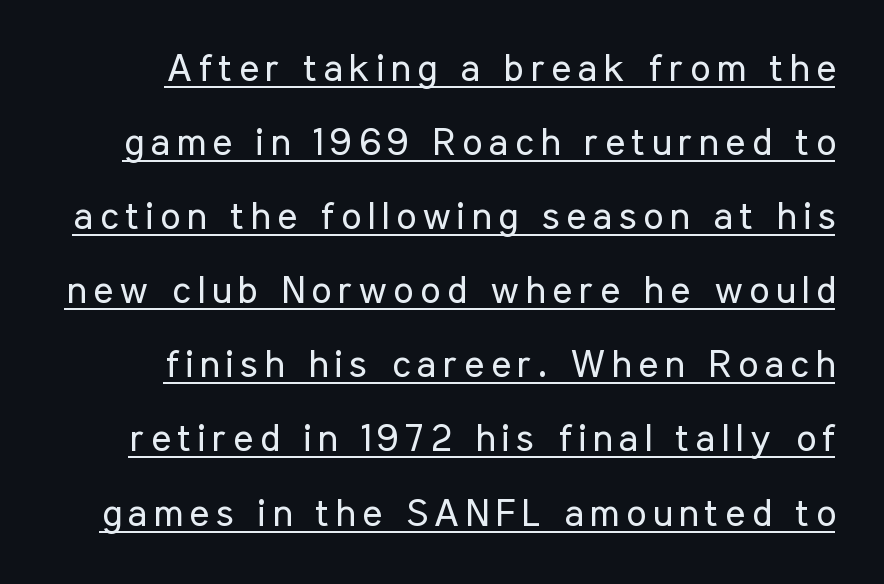
{"serif": "no", "italic": "no", "bold": "no", "weight": "regular", "width": "condensed", "stroke_contrast": "low", "x_height": "medium", "monospaced": "no", "underline": "yes", "line_spacing": "loose", "line_spacing_ratio": 1.95, "glyph_px": 38}
